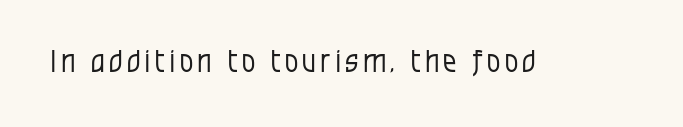
A light-to-regular cut is what we see here. Every character sits straight up, as roman type does. The passage shown is not underscored anywhere. The text was rendered using a sans face with plain stroke endings. A typesetter would call this proportional, since set widths differ per character.
